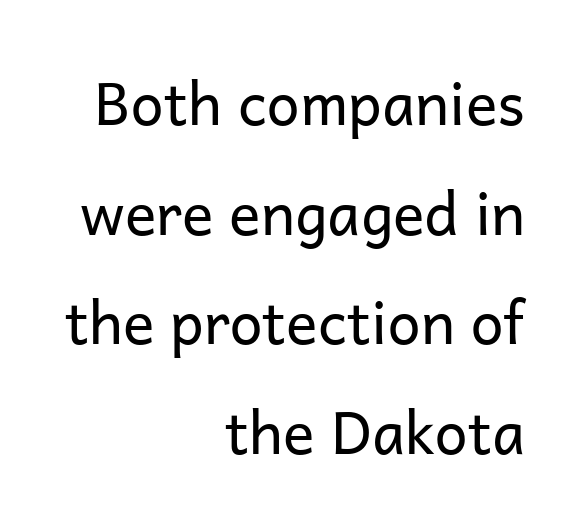
Posture: vertical. These lines keep a tight, regular rhythm from letter to letter. Think standard paragraph weight, or any step lighter than that. Think of a printed novel: that variable character pitch is what you see here. Descender tails drop into unmarked territory. Every row of glyphs terminates at an identical x-position on the right.
